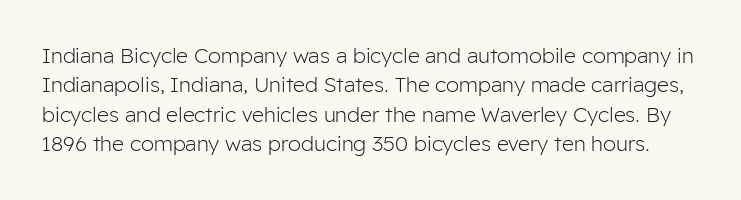
Q: Is the text bold? A: No.
Q: Is the text italic (slanted)? A: No, it is upright.
Q: Is the text underlined? A: No.
Q: Is the spacing between letters normal or unusually wide? A: Normal.
Q: Is the spacing between lines tight, normal or loose? A: Normal.
